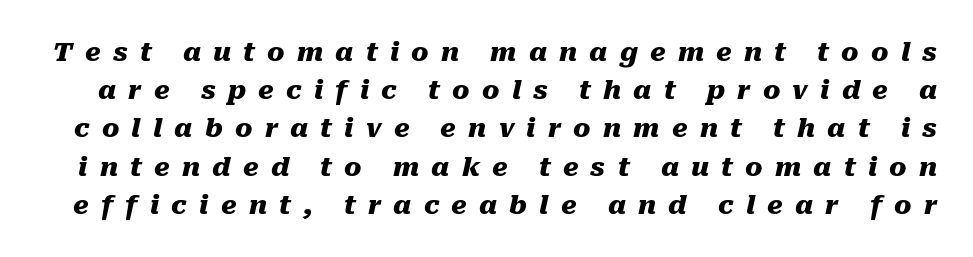
The image shows 26 px bold type, italic (leaning right); set normal line spacing (1.47x), unusually wide letter spacing (+0.47 em), not underlined.
